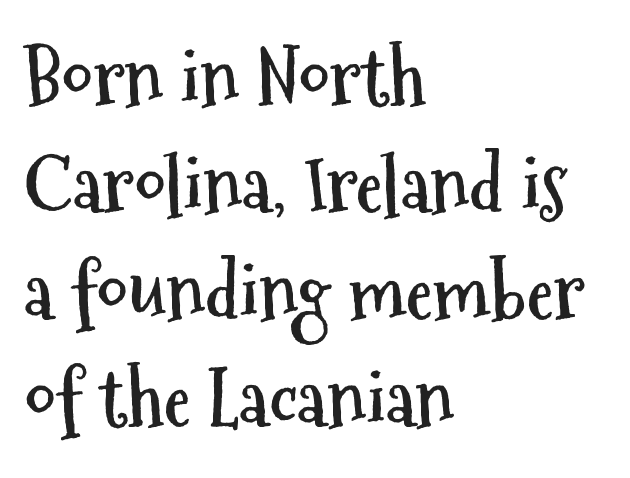
Standard letterfit; no display-style spreading of the glyphs. Italic? Not at all — the glyphs are vertical. Font category for this specimen: sans-serif. Letters rest on an invisible, unmarked baseline. The line-height multiplier appears to be the usual default.
